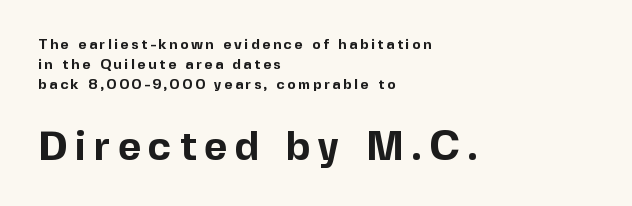
{"serif": "no", "italic": "no", "bold": "yes", "weight": "bold", "width": "normal", "x_height": "medium", "monospaced": "no", "underline": "no", "align": "left", "line_spacing": "normal", "line_spacing_ratio": 1.42, "larger_block": "second", "size_ratio": 2.86, "glyph_px": 40}
